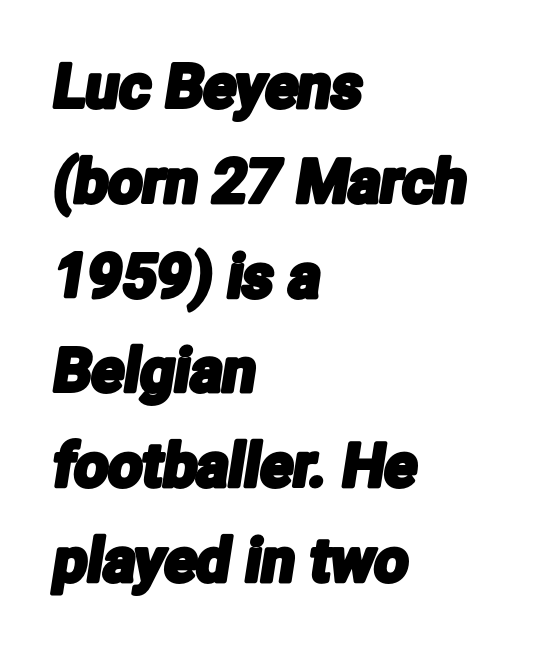
The image shows 60 px condensed sans-serif type; set left-aligned, normal line spacing (1.58x), normal letter spacing, not underlined; low stroke contrast and a medium x-height.
